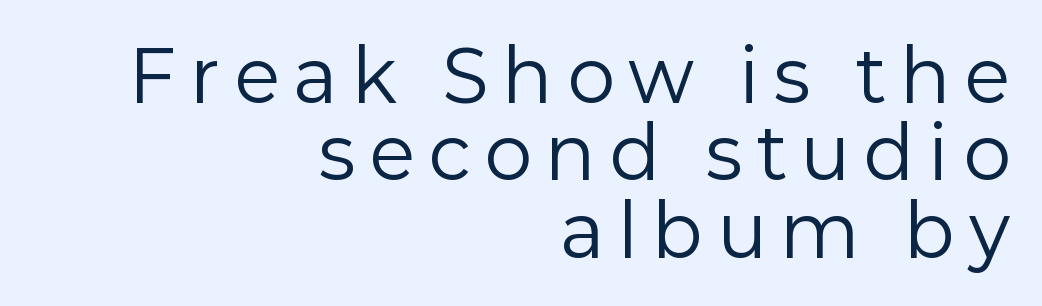
The image shows 71 px regular-weight sans-serif type, upright; set right-aligned, tight line spacing (1.09x), unusually wide letter spacing (+0.22 em), not underlined; low stroke contrast and a medium x-height.
